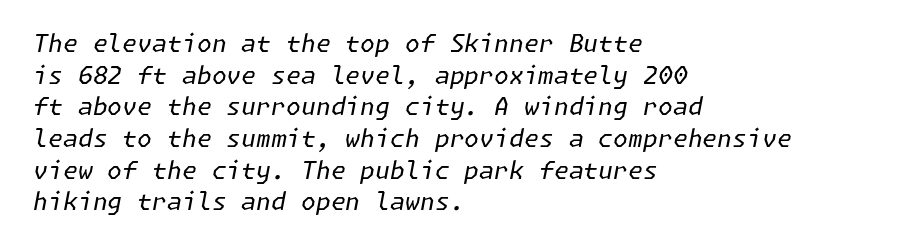
Q: Is the text bold? A: No.
Q: Is the text italic (slanted)? A: Yes, it leans right by about 11 degrees.
Q: Is the text underlined? A: No.
Q: How is the paragraph aligned? A: Left-aligned.
Q: Is the spacing between letters normal or unusually wide? A: Normal.
Q: Is the spacing between lines tight, normal or loose? A: Normal.
